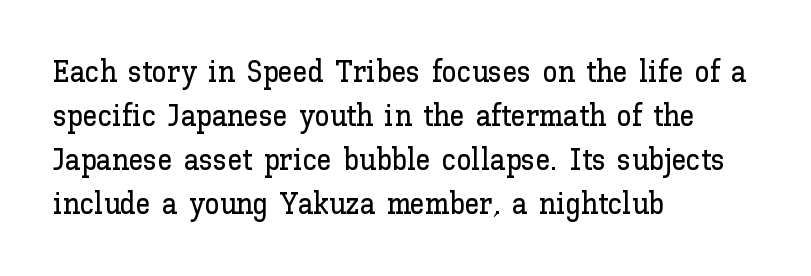
Q: Is the text italic (slanted)? A: No, it is upright.
Q: Is the text underlined? A: No.
Q: How is the paragraph aligned? A: Left-aligned.
Q: Is the spacing between letters normal or unusually wide? A: Normal.
Q: Is the spacing between lines tight, normal or loose? A: Normal.
Q: Width (condensed, normal, or wide)? A: Normal.
Q: Stroke contrast? A: Low.
Q: x-height? A: Medium.
Q: Monospaced? A: No.
